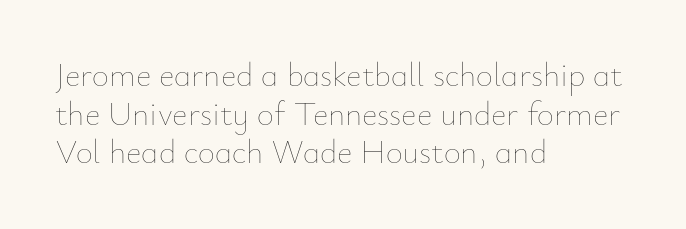
This sample uses an upright cut, with every glyph sitting square on the baseline. Type without underlining. Letters have the restrained weight of plain body copy at most. You could not count columns in this text — the font is proportionally spaced.
